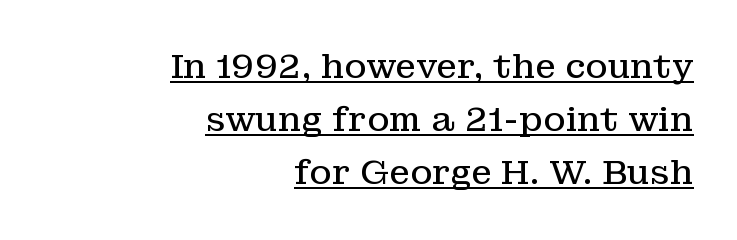
Q: Is the text bold? A: No.
Q: Is the text italic (slanted)? A: No, it is upright.
Q: Is the typeface a serif or a sans-serif typeface? A: Serif.
Q: Is the text underlined? A: Yes.
Q: How is the paragraph aligned? A: Right-aligned.
Q: Is the spacing between letters normal or unusually wide? A: Normal.
Q: Is the spacing between lines tight, normal or loose? A: Normal.
Q: Width (condensed, normal, or wide)? A: Normal.
Q: Stroke contrast? A: Low.
Q: x-height? A: Medium.
Q: Monospaced? A: No.
